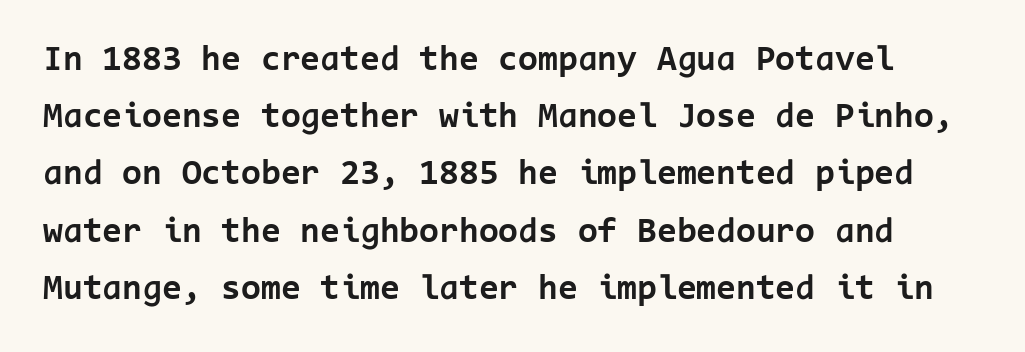
{"serif": "no", "italic": "no", "bold": "yes", "weight": "bold", "width": "normal", "stroke_contrast": "low", "x_height": "medium", "monospaced": "yes", "underline": "no", "line_spacing": "normal", "line_spacing_ratio": 1.59, "letter_spacing": "normal", "letter_spacing_em": 0.0, "glyph_px": 36}
